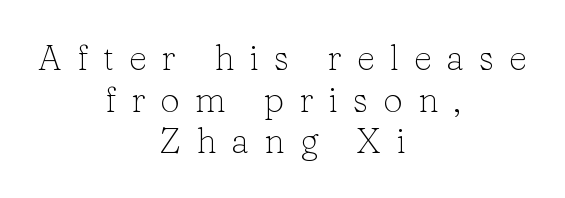
{"serif": "yes", "italic": "no", "bold": "no", "weight": "light", "width": "normal", "stroke_contrast": "low", "x_height": "medium", "monospaced": "no", "underline": "no", "align": "center", "line_spacing_ratio": 1.19, "letter_spacing": "wide", "letter_spacing_em": 0.43, "glyph_px": 35}
